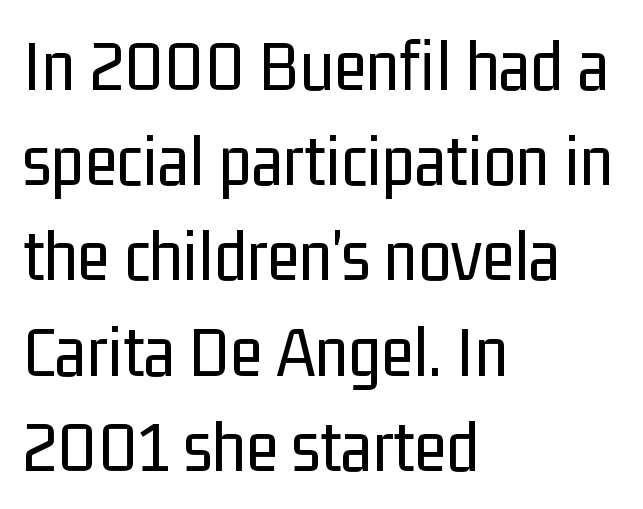
Q: Is the text bold? A: No.
Q: Is the text italic (slanted)? A: No, it is upright.
Q: Is the typeface a serif or a sans-serif typeface? A: Sans-serif.
Q: Is the text underlined? A: No.
Q: How is the paragraph aligned? A: Left-aligned.
Q: Is the spacing between letters normal or unusually wide? A: Normal.
Q: Is the spacing between lines tight, normal or loose? A: Normal.
Q: Width (condensed, normal, or wide)? A: Condensed.
Q: Stroke contrast? A: Low.
Q: x-height? A: Medium.
Q: Monospaced? A: No.
